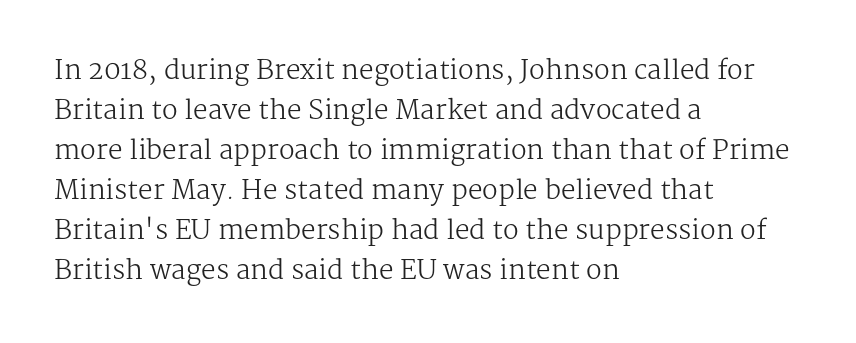
Q: Is the text bold? A: No.
Q: Is the text italic (slanted)? A: No, it is upright.
Q: Is the text underlined? A: No.
Q: How is the paragraph aligned? A: Left-aligned.
Q: Is the spacing between letters normal or unusually wide? A: Normal.
Q: Is the spacing between lines tight, normal or loose? A: Normal.
